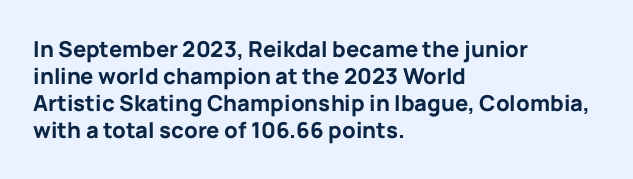
The setting favours the left margin, as ordinary paragraphs usually do. The strip under each line holds only bare page. Every letter is thick-stroked: bold, no question. In terms of posture, this sample is upright. Is the letter spacing exaggerated? No — it looks like the ordinary default.
